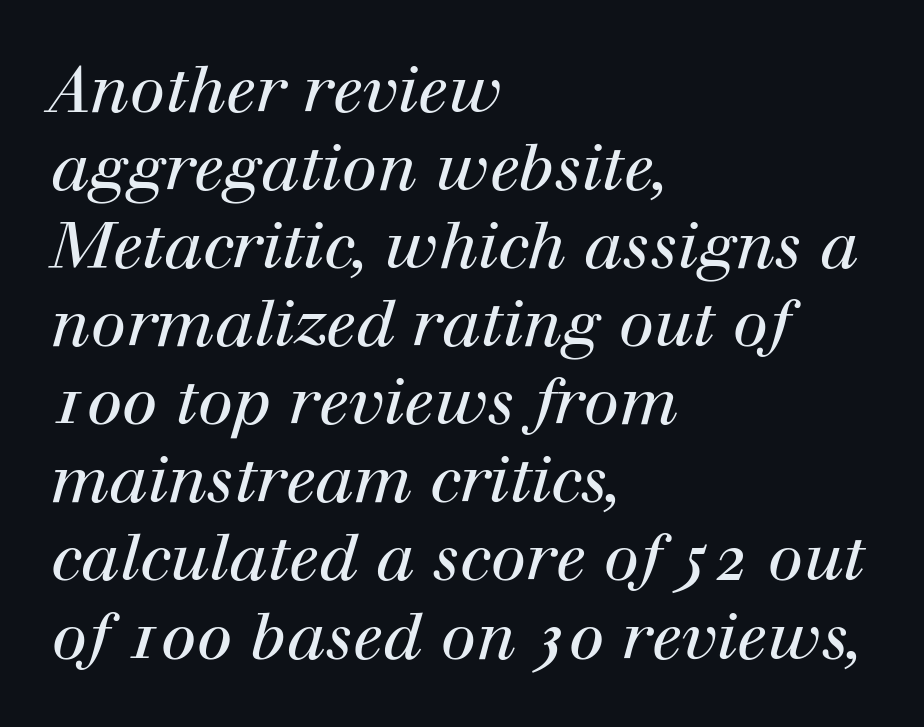
The image shows 64 px regular-weight serif type, italic (leaning right); set left-aligned, line spacing 1.22x, normal letter spacing, not underlined; high stroke contrast and a medium x-height.
